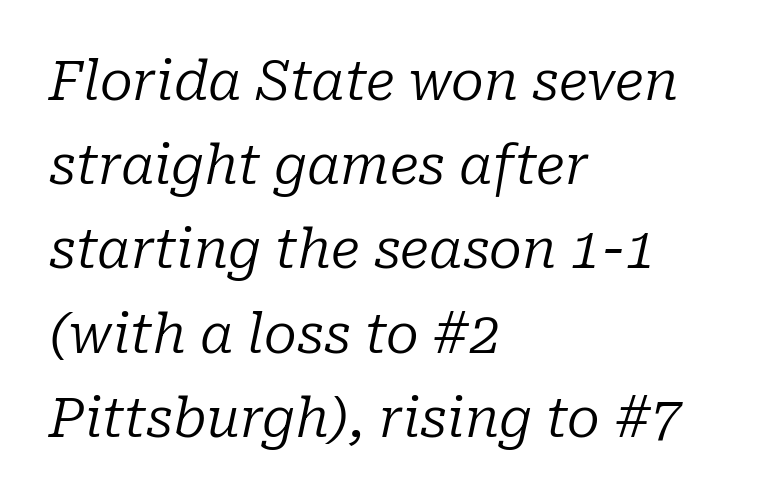
Note the varied advance widths — an 'i' is clearly narrower than an 'm'. Italic: yes, the glyphs are oblique. Check the space under the baseline: it is left empty. Stroke thickness stays within the range of a standard reading face or lighter. The characters display serif detailing at their extremities.
